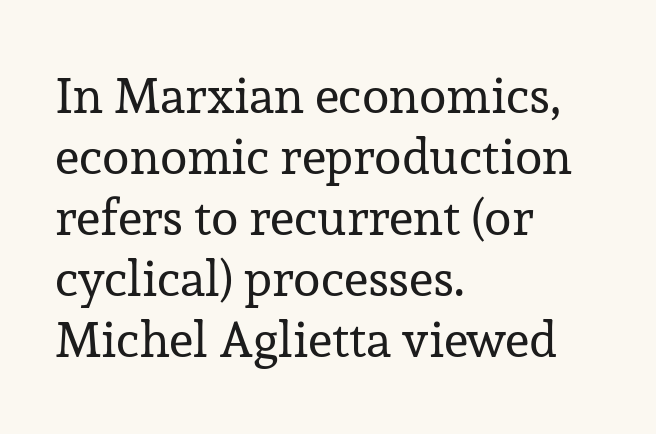
A typesetter would call this proportional, since set widths differ per character. Nothing unusual about the tracking: characters are spaced as the font intends. The ragged edge is on the right, which tells us the setting is flush left. Every stem runs plumb, perpendicular to the baseline.
